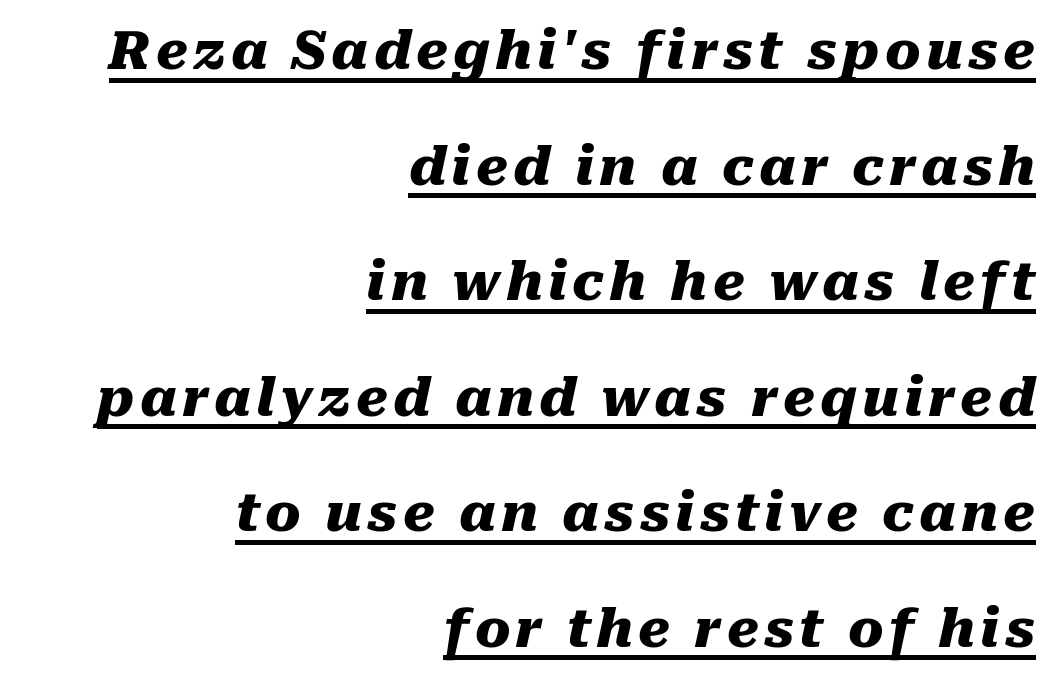
Q: Is the text bold? A: Yes.
Q: Is the text italic (slanted)? A: Yes, it leans right by about 10 degrees.
Q: Is the text underlined? A: Yes.
Q: How is the paragraph aligned? A: Right-aligned.
Q: Is the spacing between lines tight, normal or loose? A: Loose.
Q: Width (condensed, normal, or wide)? A: Normal.
Q: Stroke contrast? A: Medium.
Q: x-height? A: Medium.
Q: Monospaced? A: No.
